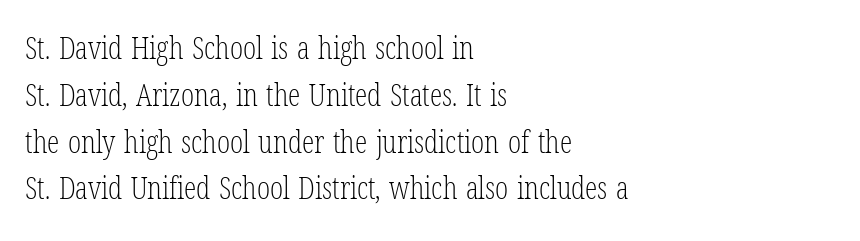
Q: Is the text bold? A: No.
Q: Is the text italic (slanted)? A: No, it is upright.
Q: Is the typeface a serif or a sans-serif typeface? A: Serif.
Q: Is the text underlined? A: No.
Q: How is the paragraph aligned? A: Left-aligned.
Q: Is the spacing between letters normal or unusually wide? A: Normal.
Q: Is the spacing between lines tight, normal or loose? A: Normal.
Q: Width (condensed, normal, or wide)? A: Condensed.
Q: Stroke contrast? A: Low.
Q: x-height? A: Medium.
Q: Monospaced? A: No.
